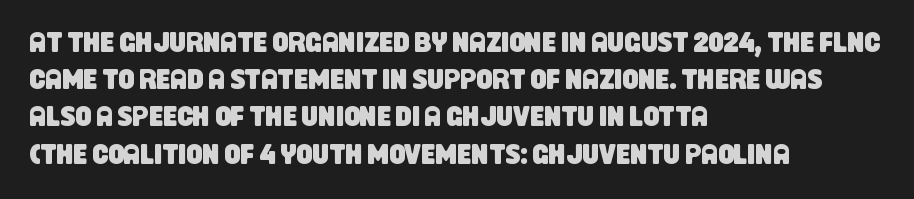
These lines are rendered in a variable-pitch font. The compositor pushed each line to the left boundary. Regarding serifs, this sample does without them. The horizontal fit of the characters is conventional and even. Just letters on the line, the space beneath them empty.
